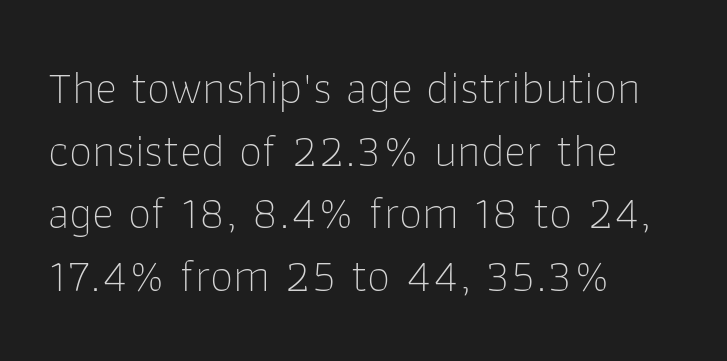
Q: Is the text bold? A: No.
Q: Is the text italic (slanted)? A: No, it is upright.
Q: Is the typeface a serif or a sans-serif typeface? A: Sans-serif.
Q: Is the text underlined? A: No.
Q: How is the paragraph aligned? A: Left-aligned.
Q: Is the spacing between letters normal or unusually wide? A: Normal.
Q: Is the spacing between lines tight, normal or loose? A: Normal.
Q: Width (condensed, normal, or wide)? A: Normal.
Q: Stroke contrast? A: Low.
Q: x-height? A: Medium.
Q: Monospaced? A: No.
